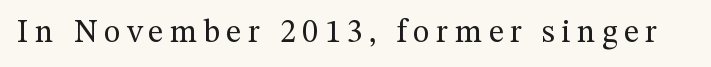
This reads as an unemphasized weight, regular at the heaviest. Upright lettering throughout. Here the designer chose a conventional face with non-uniform glyph widths. Check the space under the baseline: it is left empty. Inter-character spacing is expanded well beyond the font's built-in metrics.
